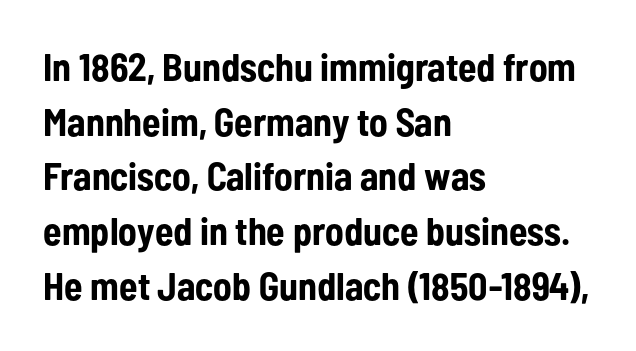
Q: Is the text bold? A: Yes.
Q: Is the text italic (slanted)? A: No, it is upright.
Q: Is the typeface a serif or a sans-serif typeface? A: Sans-serif.
Q: Is the text underlined? A: No.
Q: How is the paragraph aligned? A: Left-aligned.
Q: Is the spacing between letters normal or unusually wide? A: Normal.
Q: Is the spacing between lines tight, normal or loose? A: Normal.
Q: Width (condensed, normal, or wide)? A: Condensed.
Q: Stroke contrast? A: Low.
Q: x-height? A: Medium.
Q: Monospaced? A: No.
